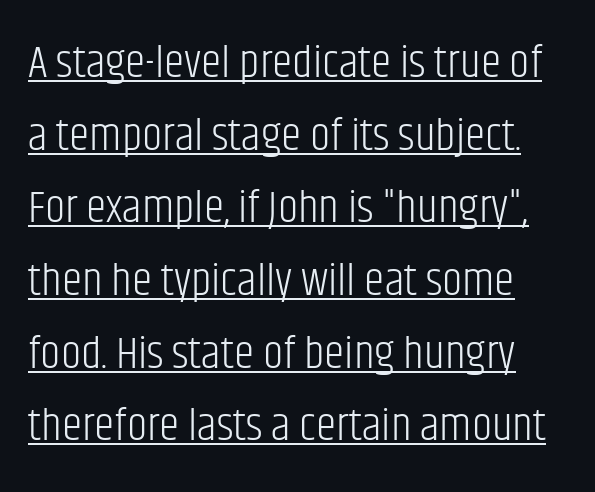
The image shows 46 px light, condensed sans-serif type, upright; set normal line spacing (1.58x), normal letter spacing, underlined; low stroke contrast and a large x-height.
